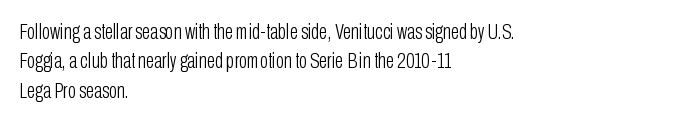
{"italic": "no", "bold": "no", "underline": "no", "align": "left", "line_spacing": "normal", "line_spacing_ratio": 1.33, "letter_spacing": "normal", "letter_spacing_em": 0.0, "glyph_px": 22}
